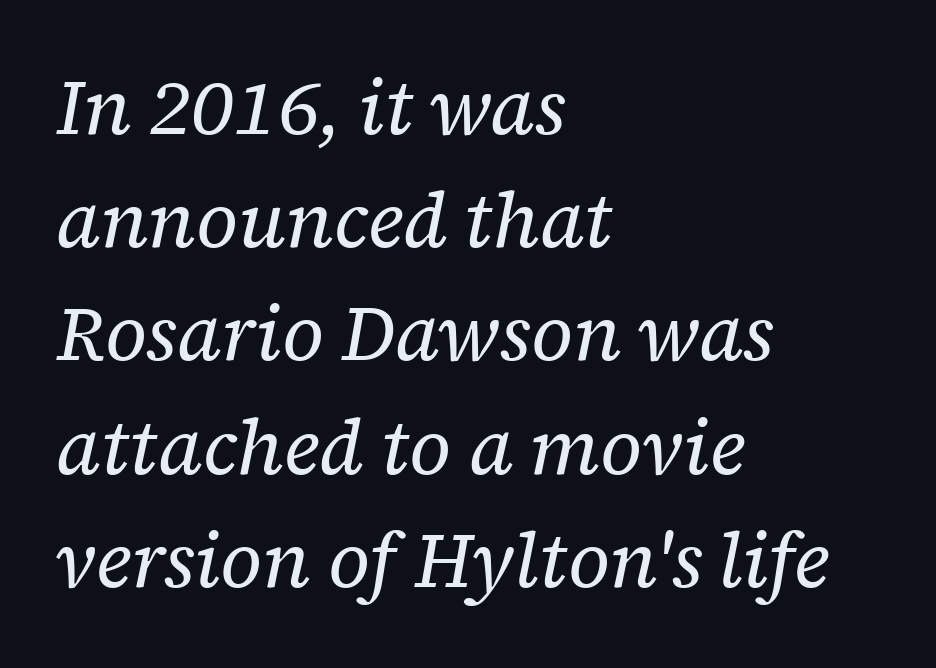
Q: Is the text bold? A: No.
Q: Is the text italic (slanted)? A: Yes, it leans right by about 12 degrees.
Q: Is the typeface a serif or a sans-serif typeface? A: Serif.
Q: Is the text underlined? A: No.
Q: How is the paragraph aligned? A: Left-aligned.
Q: Is the spacing between letters normal or unusually wide? A: Normal.
Q: Is the spacing between lines tight, normal or loose? A: Normal.
Q: Width (condensed, normal, or wide)? A: Normal.
Q: Stroke contrast? A: Low.
Q: x-height? A: Medium.
Q: Monospaced? A: No.
